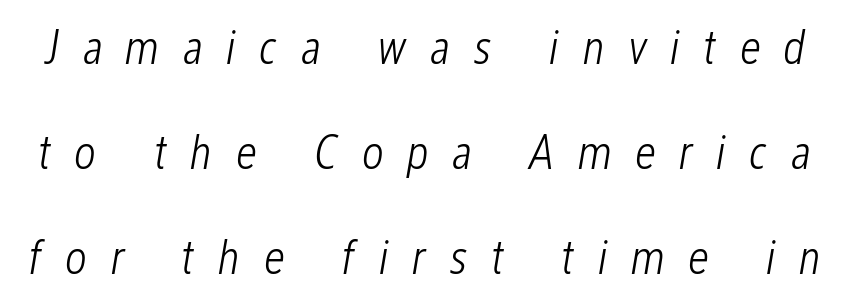
The passage shown is typed in a proportional face where columns would drift. The designer dialed line spacing up above the default. Type without underlining. These glyphs show unthickened strokes, regular width or finer. Between one letter and the next there's a generous, obvious gap. The rendering applies a slant to the glyphs.
